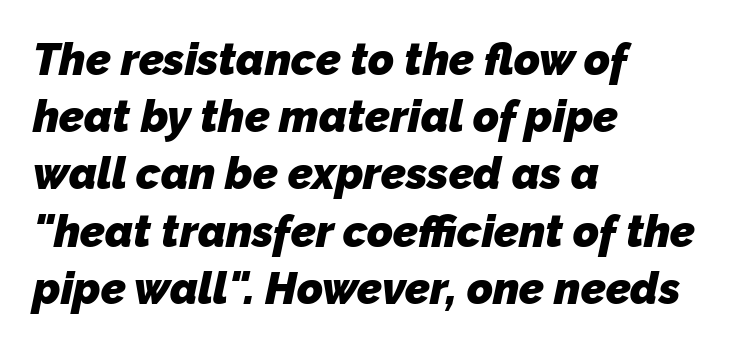
The image shows 44 px heavy sans-serif type; set left-aligned, normal line spacing (1.3x), normal letter spacing, not underlined; low stroke contrast and a medium x-height.
